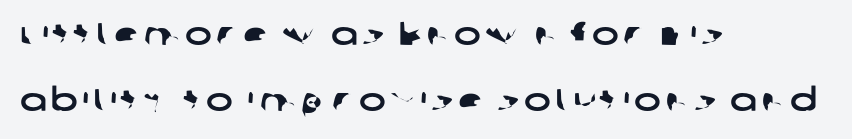
Here the designer chose a conventional face with non-uniform glyph widths. Horizontal alignment here is leftward, the default for most running prose. The zone under the glyphs is completely vacant. Loosely led — the rows are spread out.
